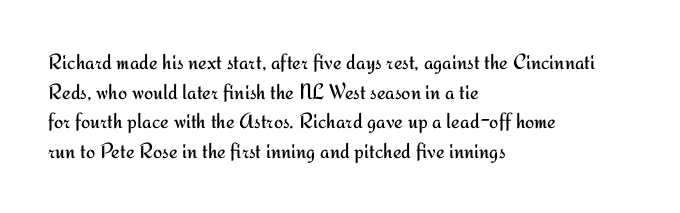
Q: Is the text bold? A: No.
Q: Is the text italic (slanted)? A: No, it is upright.
Q: Is the text underlined? A: No.
Q: How is the paragraph aligned? A: Left-aligned.
Q: Is the spacing between letters normal or unusually wide? A: Normal.
Q: Is the spacing between lines tight, normal or loose? A: Normal.
